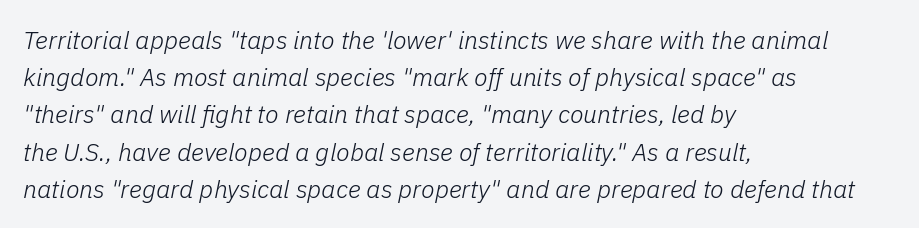
{"italic": "yes", "lean": "right", "slant_degrees": 11, "bold": "no", "underline": "no", "align": "left", "line_spacing": "normal", "line_spacing_ratio": 1.49, "letter_spacing": "normal", "letter_spacing_em": 0.0, "glyph_px": 25}
